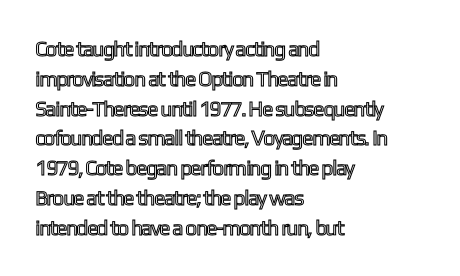
The image shows 21 px text type, upright; set left-aligned, normal line spacing (1.42x), normal letter spacing, not underlined.
